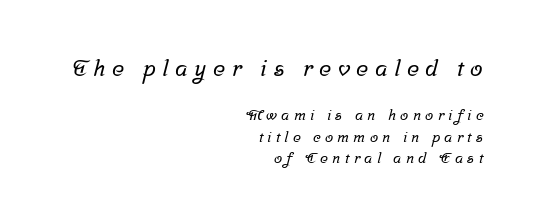
The image shows 23 px text type; set right-aligned, normal line spacing (1.43x), unusually wide letter spacing (+0.28 em), not underlined; the first (top) block is 1.53x larger.
